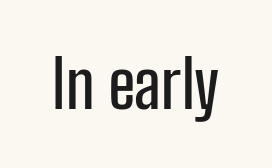
The image shows 65 px condensed sans-serif type, upright; set normal letter spacing, not underlined; low stroke contrast and a medium x-height.
